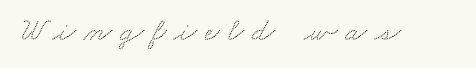
{"serif": "yes", "width": "wide", "stroke_contrast": "medium", "x_height": "small", "monospaced": "no", "underline": "no", "letter_spacing": "wide", "letter_spacing_em": 0.24, "glyph_px": 33}
